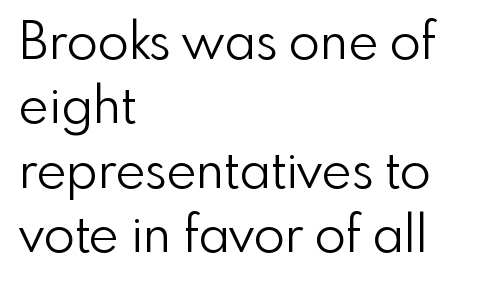
{"serif": "no", "italic": "no", "bold": "no", "weight": "light", "width": "normal", "stroke_contrast": "low", "x_height": "small", "monospaced": "no", "underline": "no", "align": "left", "line_spacing": "normal", "line_spacing_ratio": 1.26, "letter_spacing": "normal", "letter_spacing_em": 0.0, "glyph_px": 51}
